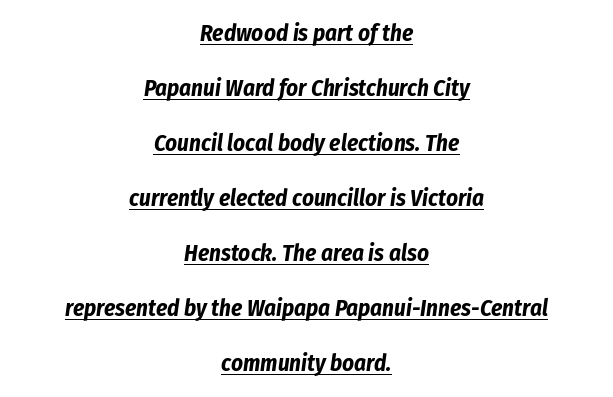
{"italic": "yes", "lean": "right", "slant_degrees": 8, "bold": "yes", "underline": "yes", "align": "center", "line_spacing": "loose", "line_spacing_ratio": 2.39, "letter_spacing": "normal", "letter_spacing_em": 0.0, "glyph_px": 23}
